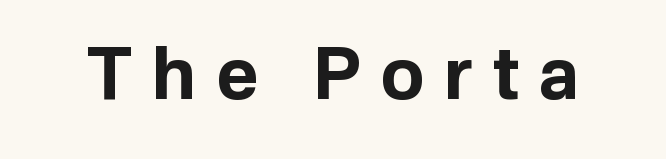
{"serif": "no", "italic": "no", "bold": "yes", "weight": "bold", "width": "normal", "stroke_contrast": "low", "x_height": "medium", "monospaced": "no", "underline": "no", "letter_spacing": "wide", "letter_spacing_em": 0.27, "glyph_px": 72}
